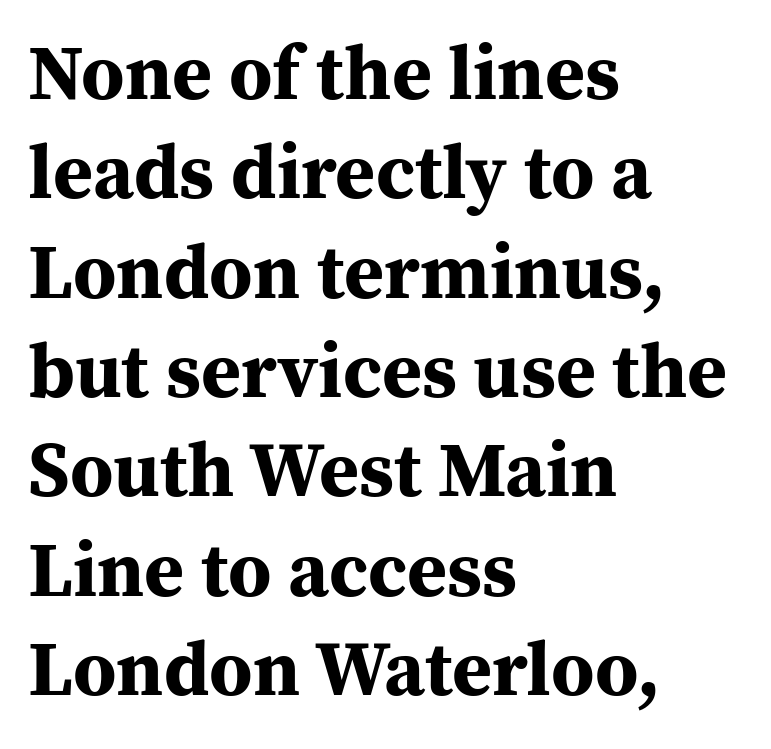
{"serif": "yes", "italic": "no", "bold": "yes", "weight": "bold", "width": "normal", "stroke_contrast": "medium", "x_height": "medium", "monospaced": "no", "underline": "no", "align": "left", "line_spacing": "normal", "line_spacing_ratio": 1.29, "letter_spacing": "normal", "letter_spacing_em": 0.0, "glyph_px": 77}
